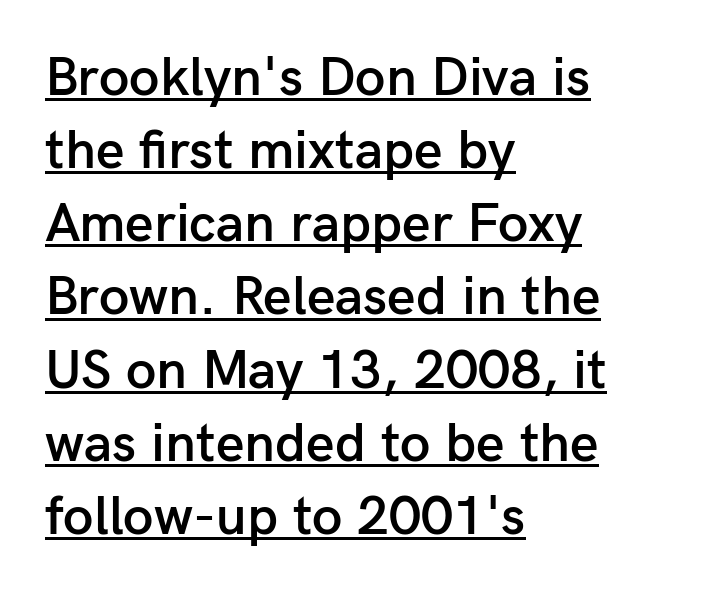
The image shows 55 px semibold sans-serif type, upright; set left-aligned, normal line spacing (1.33x), normal letter spacing, underlined; low stroke contrast and a medium x-height.
